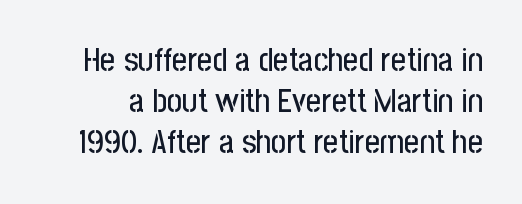
The image shows 33 px condensed sans-serif type, upright; set normal line spacing (1.25x), normal letter spacing, not underlined; low stroke contrast and a medium x-height.
